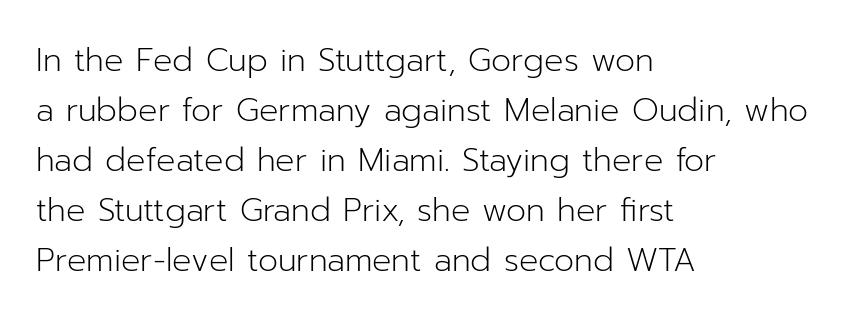
Look at the tracking — it's just the regular setting, nothing added. The string is rendered with underlining switched off. These glyphs show unthickened strokes, regular width or finer. This rendering employs a face without finishing strokes, i.e., a sans-serif. If you drew a ruler down the left edge, every line would touch it. Each letter keeps its own natural width here, so spacing adapts to shape.
